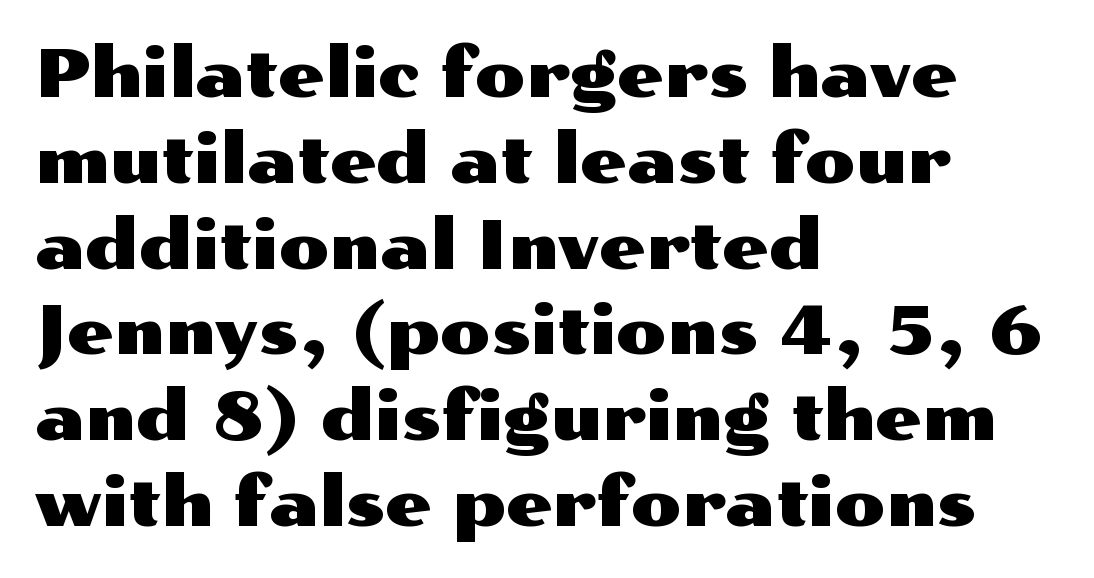
The image shows 66 px wide sans-serif type, upright; set left-aligned, normal line spacing (1.3x), normal letter spacing, not underlined; medium stroke contrast and a medium x-height.
